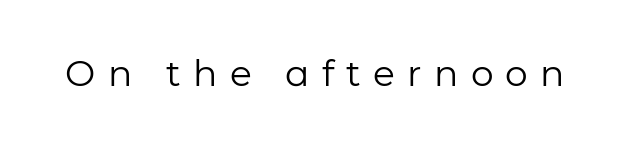
Q: Is the text bold? A: No.
Q: Is the text italic (slanted)? A: No, it is upright.
Q: Is the typeface a serif or a sans-serif typeface? A: Sans-serif.
Q: Is the text underlined? A: No.
Q: Is the spacing between letters normal or unusually wide? A: Unusually wide.
Q: Width (condensed, normal, or wide)? A: Normal.
Q: Stroke contrast? A: Low.
Q: x-height? A: Medium.
Q: Monospaced? A: No.
